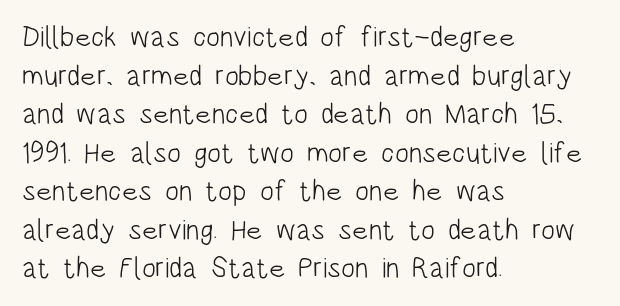
{"serif": "no", "italic": "no", "bold": "no", "weight": "light", "width": "condensed", "stroke_contrast": "low", "x_height": "large", "monospaced": "no", "underline": "no", "align": "left", "line_spacing": "normal", "line_spacing_ratio": 1.33, "letter_spacing": "normal", "letter_spacing_em": 0.0, "glyph_px": 29}
